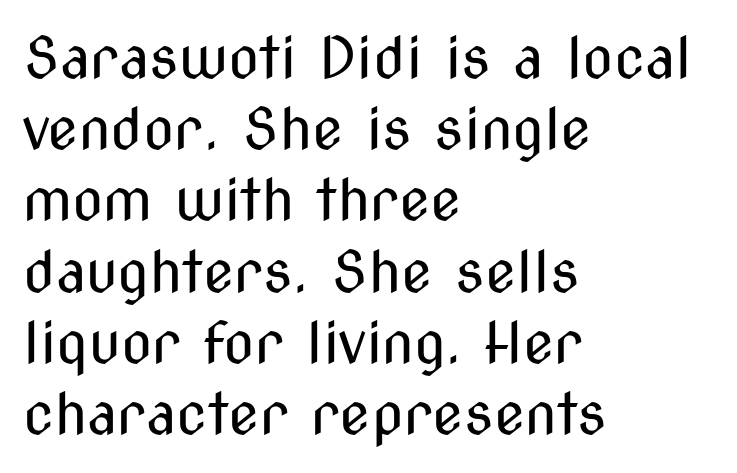
Q: Is the text bold? A: No.
Q: Is the text italic (slanted)? A: No, it is upright.
Q: Is the typeface a serif or a sans-serif typeface? A: Sans-serif.
Q: Is the text underlined? A: No.
Q: How is the paragraph aligned? A: Left-aligned.
Q: Is the spacing between letters normal or unusually wide? A: Normal.
Q: Is the spacing between lines tight, normal or loose? A: Normal.
Q: Width (condensed, normal, or wide)? A: Condensed.
Q: Stroke contrast? A: Medium.
Q: x-height? A: Medium.
Q: Monospaced? A: No.
